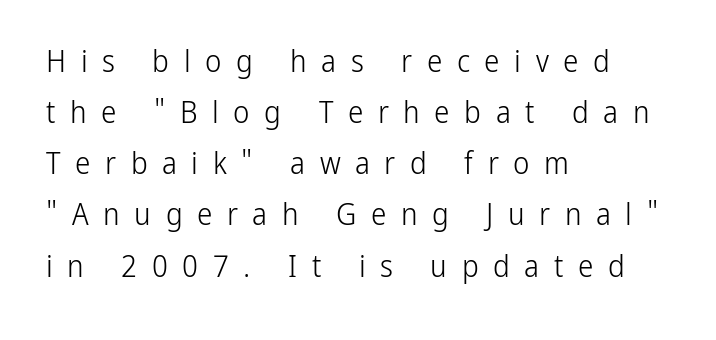
{"serif": "no", "italic": "no", "bold": "no", "weight": "light", "width": "condensed", "stroke_contrast": "low", "x_height": "medium", "monospaced": "no", "underline": "no", "align": "left", "line_spacing": "normal", "line_spacing_ratio": 1.65, "letter_spacing": "wide", "letter_spacing_em": 0.47, "glyph_px": 31}
